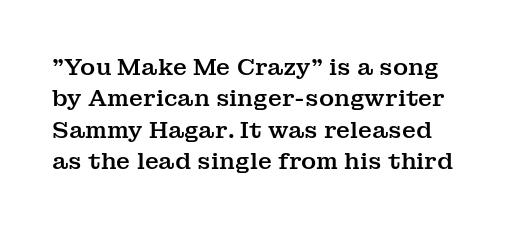
Q: Is the text italic (slanted)? A: No, it is upright.
Q: Is the text underlined? A: No.
Q: Is the spacing between letters normal or unusually wide? A: Normal.
Q: Is the spacing between lines tight, normal or loose? A: Normal.
